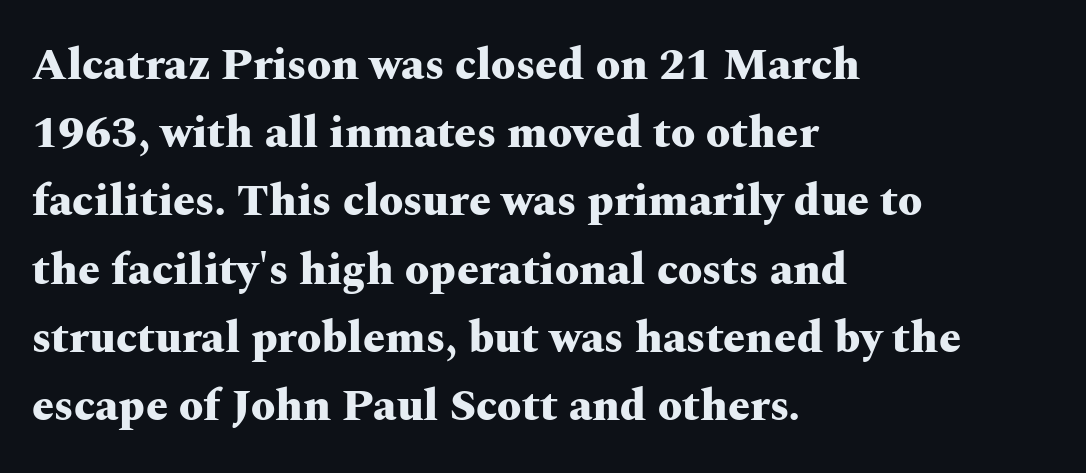
Q: Is the text bold? A: Yes.
Q: Is the text italic (slanted)? A: No, it is upright.
Q: Is the typeface a serif or a sans-serif typeface? A: Serif.
Q: Is the text underlined? A: No.
Q: How is the paragraph aligned? A: Left-aligned.
Q: Is the spacing between letters normal or unusually wide? A: Normal.
Q: Is the spacing between lines tight, normal or loose? A: Normal.
Q: Width (condensed, normal, or wide)? A: Wide.
Q: Stroke contrast? A: Medium.
Q: x-height? A: Medium.
Q: Monospaced? A: No.
